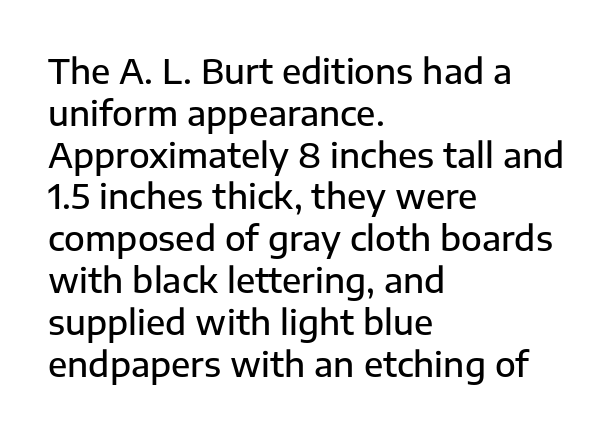
{"serif": "no", "italic": "no", "bold": "semi", "weight": "semibold", "width": "normal", "stroke_contrast": "low", "x_height": "medium", "monospaced": "no", "underline": "no", "align": "left", "line_spacing_ratio": 1.23, "letter_spacing": "normal", "letter_spacing_em": 0.0, "glyph_px": 34}
